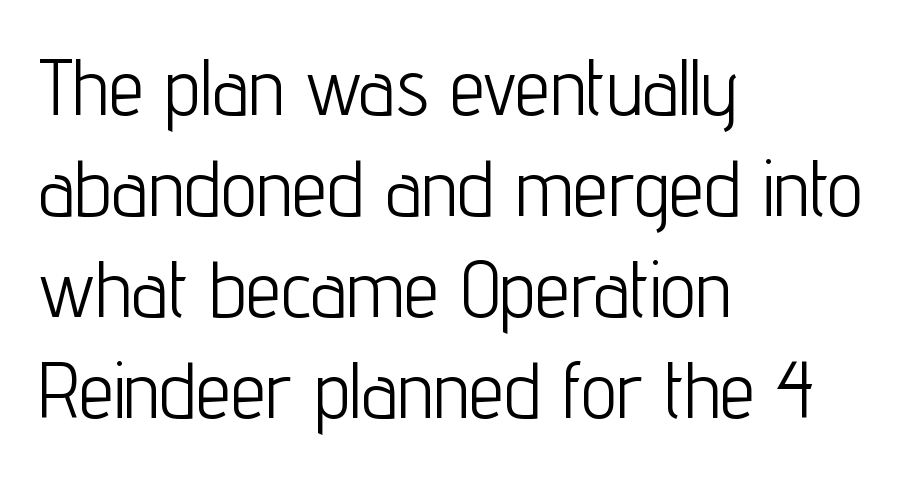
Q: Is the text bold? A: No.
Q: Is the text italic (slanted)? A: No, it is upright.
Q: Is the typeface a serif or a sans-serif typeface? A: Sans-serif.
Q: Is the text underlined? A: No.
Q: How is the paragraph aligned? A: Left-aligned.
Q: Is the spacing between letters normal or unusually wide? A: Normal.
Q: Is the spacing between lines tight, normal or loose? A: Normal.
Q: Width (condensed, normal, or wide)? A: Condensed.
Q: Stroke contrast? A: Low.
Q: x-height? A: Medium.
Q: Monospaced? A: No.
